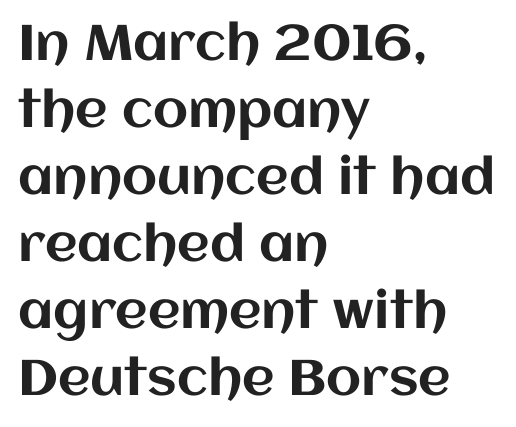
Q: Is the text italic (slanted)? A: No, it is upright.
Q: Is the text underlined? A: No.
Q: How is the paragraph aligned? A: Left-aligned.
Q: Is the spacing between letters normal or unusually wide? A: Normal.
Q: Is the spacing between lines tight, normal or loose? A: Normal.
Q: Width (condensed, normal, or wide)? A: Normal.
Q: Stroke contrast? A: Medium.
Q: x-height? A: Large.
Q: Monospaced? A: No.
